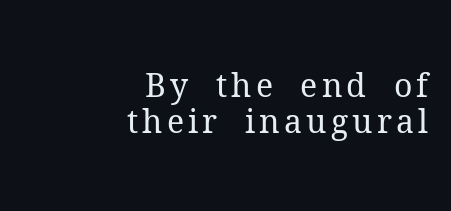
{"serif": "yes", "italic": "no", "bold": "no", "weight": "regular", "width": "normal", "stroke_contrast": "medium", "x_height": "medium", "monospaced": "no", "underline": "no", "align": "right", "line_spacing": "tight", "line_spacing_ratio": 1.11, "glyph_px": 32}
